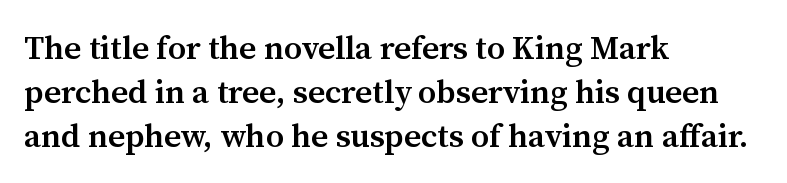
Q: Is the text bold? A: Semi-bold.
Q: Is the text italic (slanted)? A: No, it is upright.
Q: Is the typeface a serif or a sans-serif typeface? A: Serif.
Q: Is the text underlined? A: No.
Q: How is the paragraph aligned? A: Left-aligned.
Q: Is the spacing between letters normal or unusually wide? A: Normal.
Q: Is the spacing between lines tight, normal or loose? A: Normal.
Q: Width (condensed, normal, or wide)? A: Normal.
Q: Stroke contrast? A: Medium.
Q: x-height? A: Medium.
Q: Monospaced? A: No.
